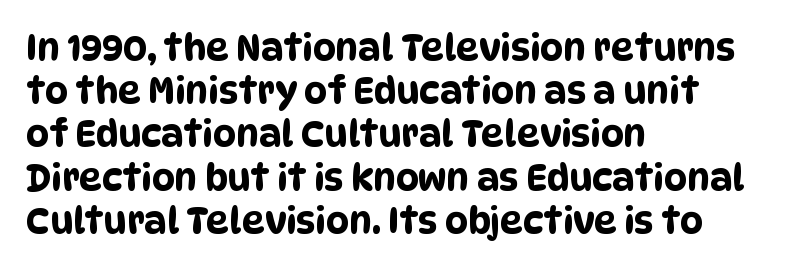
The image shows 36 px condensed sans-serif type; set left-aligned, line spacing 1.2x, normal letter spacing, not underlined; low stroke contrast and a large x-height.
